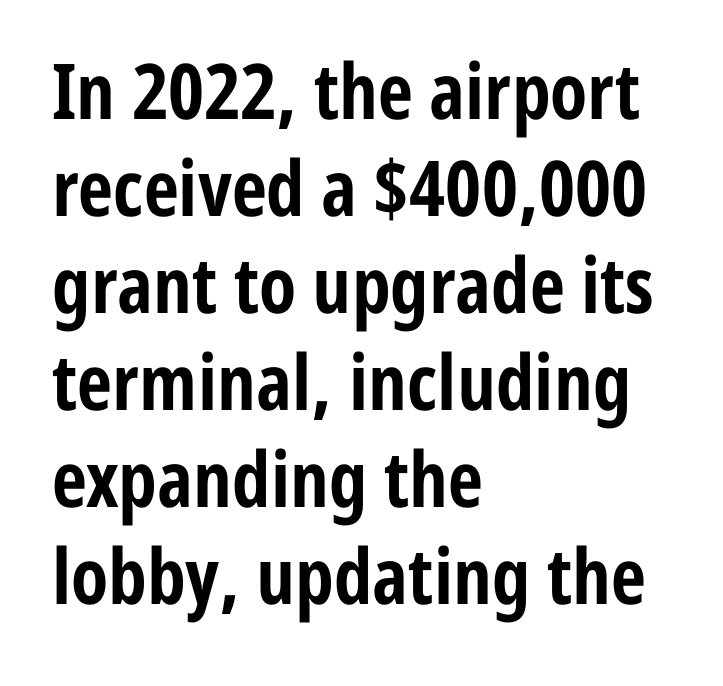
Q: Is the text bold? A: Yes.
Q: Is the text italic (slanted)? A: No, it is upright.
Q: Is the typeface a serif or a sans-serif typeface? A: Sans-serif.
Q: Is the text underlined? A: No.
Q: How is the paragraph aligned? A: Left-aligned.
Q: Is the spacing between letters normal or unusually wide? A: Normal.
Q: Is the spacing between lines tight, normal or loose? A: Normal.
Q: Width (condensed, normal, or wide)? A: Condensed.
Q: Stroke contrast? A: Low.
Q: x-height? A: Medium.
Q: Monospaced? A: No.
